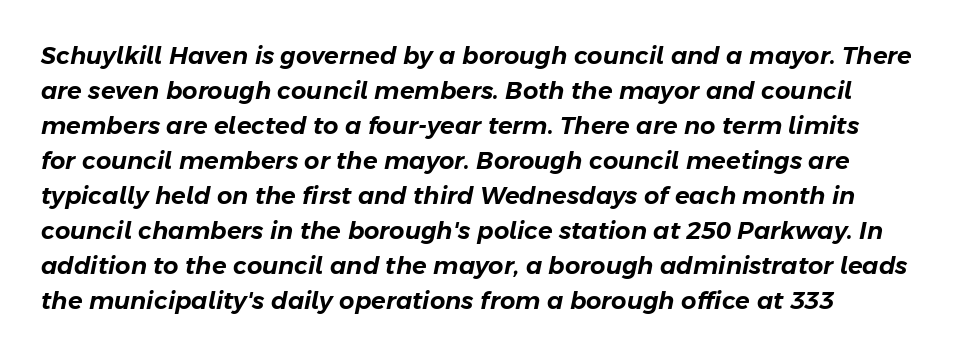
{"italic": "yes", "lean": "right", "slant_degrees": 11, "underline": "no", "line_spacing": "normal", "line_spacing_ratio": 1.46, "letter_spacing": "normal", "letter_spacing_em": 0.0, "glyph_px": 24}
